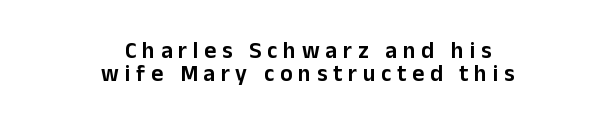
Q: Is the text italic (slanted)? A: No, it is upright.
Q: Is the text underlined? A: No.
Q: How is the paragraph aligned? A: Centered.
Q: Is the spacing between letters normal or unusually wide? A: Unusually wide.
Q: Is the spacing between lines tight, normal or loose? A: Tight.
